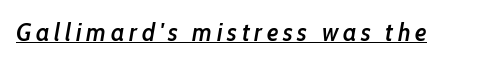
Does the lettering tilt? It does — this is italic. Caption: semibold face, moderately heavy strokes. Quick note: underline on.
